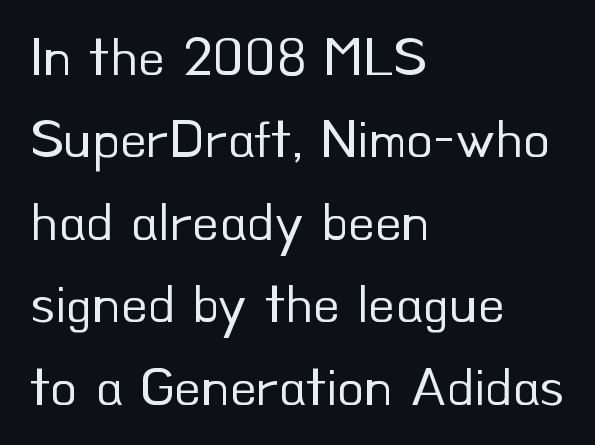
{"serif": "no", "italic": "no", "bold": "no", "weight": "regular", "width": "normal", "stroke_contrast": "low", "x_height": "small", "monospaced": "no", "underline": "no", "align": "left", "line_spacing": "normal", "line_spacing_ratio": 1.5, "letter_spacing": "normal", "letter_spacing_em": 0.0, "glyph_px": 55}
